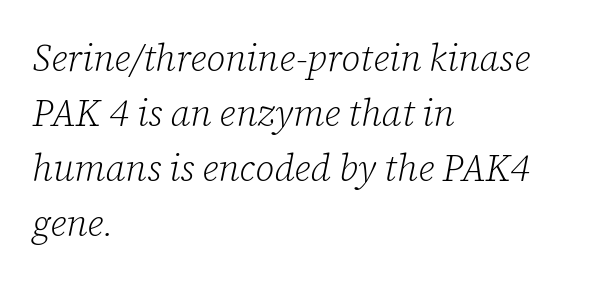
The image shows 37 px light serif type, italic (leaning right); set left-aligned, normal line spacing (1.49x), normal letter spacing, not underlined; low stroke contrast and a medium x-height.
